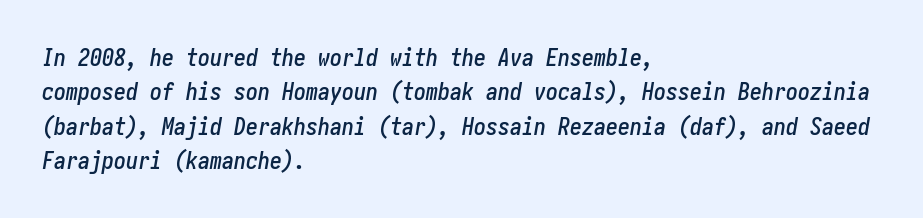
Q: Is the text italic (slanted)? A: Yes, it leans right by about 10 degrees.
Q: Is the text underlined? A: No.
Q: How is the paragraph aligned? A: Left-aligned.
Q: Is the spacing between letters normal or unusually wide? A: Normal.
Q: Is the spacing between lines tight, normal or loose? A: Normal.
